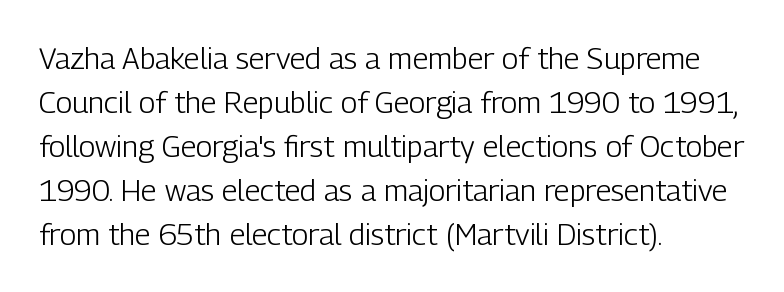
The letters stand straight up with perfectly vertical stems. Every row of glyphs begins at an identical x-position on the left. Do the characters align in a grid? No, the font is proportional. Default kerning and tracking; the words read as compact shapes. The foot of each line stays bare and open.
